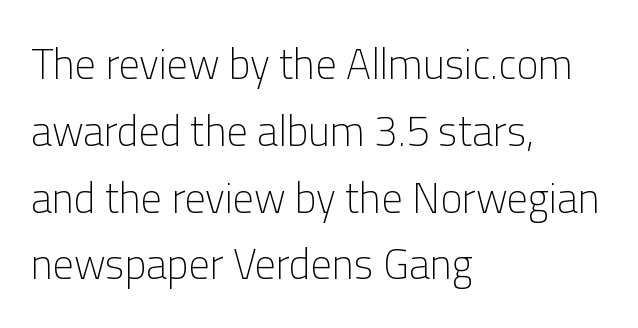
The image shows 42 px light sans-serif type, upright; set left-aligned, normal line spacing (1.59x), normal letter spacing, not underlined; low stroke contrast and a medium x-height.
